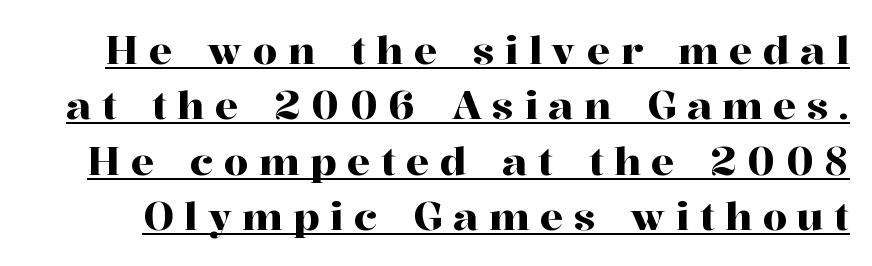
The image shows 39 px serif type, upright; set normal line spacing (1.42x), unusually wide letter spacing (+0.27 em), underlined; high stroke contrast and a medium x-height.
